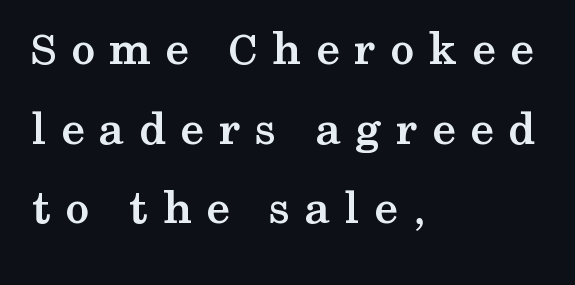
Q: Is the text bold? A: Yes.
Q: Is the text italic (slanted)? A: No, it is upright.
Q: Is the typeface a serif or a sans-serif typeface? A: Serif.
Q: Is the text underlined? A: No.
Q: How is the paragraph aligned? A: Left-aligned.
Q: Is the spacing between letters normal or unusually wide? A: Unusually wide.
Q: Is the spacing between lines tight, normal or loose? A: Normal.
Q: Width (condensed, normal, or wide)? A: Wide.
Q: Stroke contrast? A: Medium.
Q: x-height? A: Medium.
Q: Monospaced? A: No.
